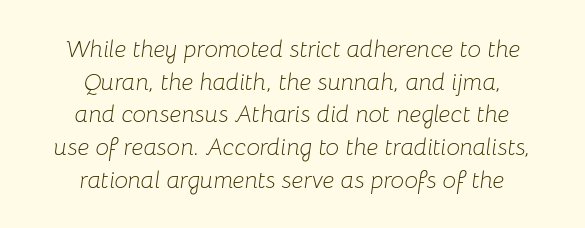
Q: Is the text bold? A: No.
Q: Is the text italic (slanted)? A: Yes, it leans right by about 8 degrees.
Q: Is the text underlined? A: No.
Q: How is the paragraph aligned? A: Centered.
Q: Is the spacing between letters normal or unusually wide? A: Normal.
Q: Is the spacing between lines tight, normal or loose? A: Normal.
